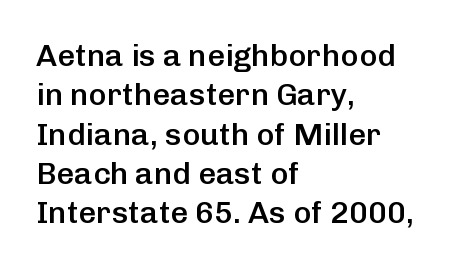
One-word summary of the alignment: left. Do the characters align in a grid? No, the font is proportional. I'd describe the lettering as semibold — firm but not a full bold. The font's upright variant was chosen for this text. Compared with typical paragraphs, the rows here are spaced about the same.
